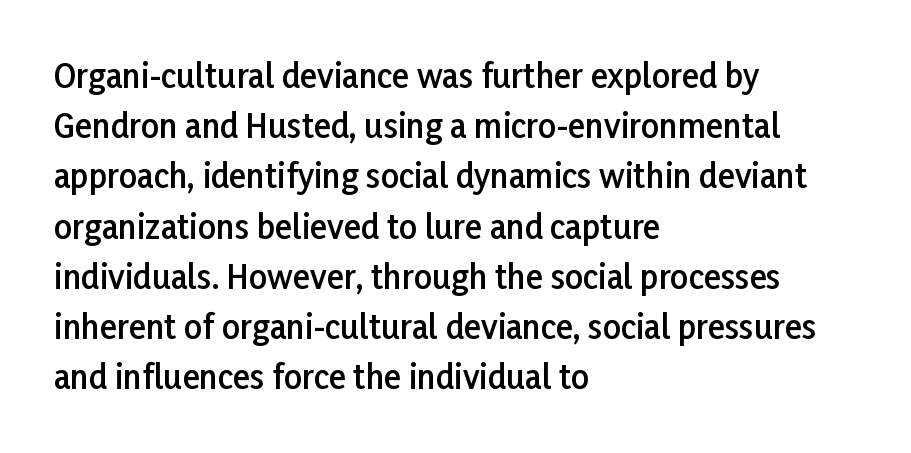
Q: Is the text bold? A: Semi-bold.
Q: Is the text italic (slanted)? A: No, it is upright.
Q: Is the typeface a serif or a sans-serif typeface? A: Sans-serif.
Q: Is the text underlined? A: No.
Q: How is the paragraph aligned? A: Left-aligned.
Q: Is the spacing between letters normal or unusually wide? A: Normal.
Q: Is the spacing between lines tight, normal or loose? A: Normal.
Q: Width (condensed, normal, or wide)? A: Normal.
Q: Stroke contrast? A: Low.
Q: x-height? A: Medium.
Q: Monospaced? A: No.
